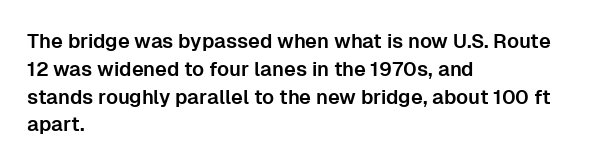
Q: Is the text italic (slanted)? A: No, it is upright.
Q: Is the text underlined? A: No.
Q: How is the paragraph aligned? A: Left-aligned.
Q: Is the spacing between letters normal or unusually wide? A: Normal.
Q: Is the spacing between lines tight, normal or loose? A: Normal.
